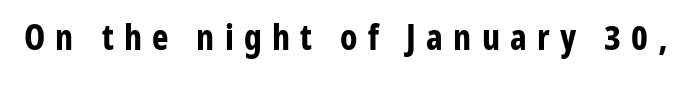
{"serif": "no", "italic": "no", "bold": "yes", "weight": "bold", "width": "condensed", "stroke_contrast": "low", "x_height": "medium", "monospaced": "no", "underline": "no", "letter_spacing": "wide", "letter_spacing_em": 0.29, "glyph_px": 35}
